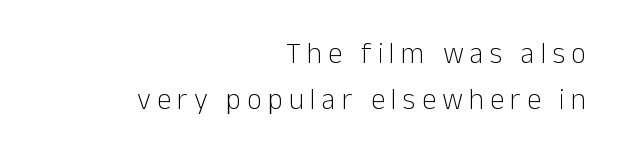
{"serif": "no", "italic": "no", "bold": "no", "weight": "light", "width": "normal", "stroke_contrast": "low", "x_height": "medium", "monospaced": "no", "underline": "no", "align": "right", "line_spacing": "normal", "line_spacing_ratio": 1.59, "letter_spacing": "wide", "letter_spacing_em": 0.21, "glyph_px": 29}
